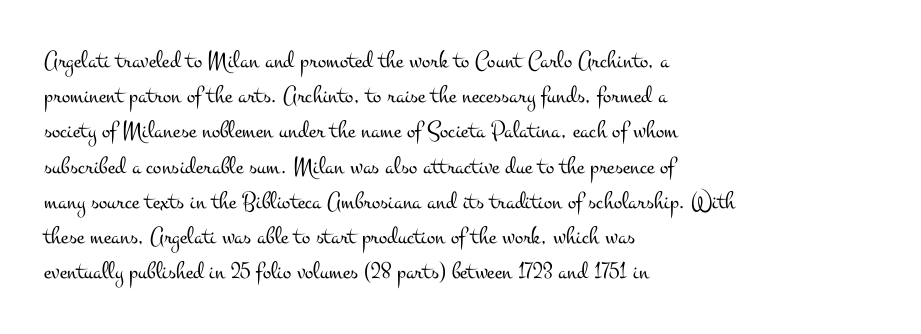
Weight: not bold — regular or lighter. Summary of vertical rhythm: regular, with standard interline spacing. Words appear dense and cohesive because spacing is normal. Glance below the letters and you will spot only blank space.
